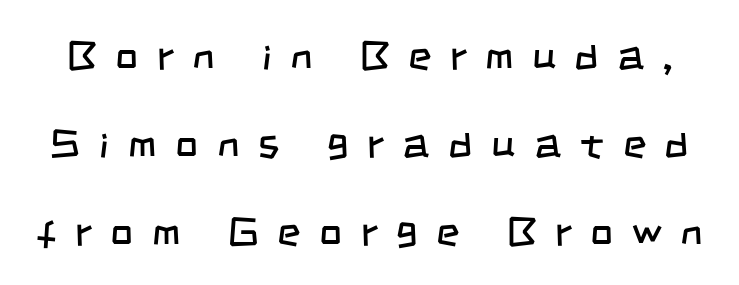
Q: Is the text bold? A: No.
Q: Is the typeface a serif or a sans-serif typeface? A: Sans-serif.
Q: Is the text underlined? A: No.
Q: Is the spacing between letters normal or unusually wide? A: Unusually wide.
Q: Is the spacing between lines tight, normal or loose? A: Loose.
Q: Width (condensed, normal, or wide)? A: Condensed.
Q: Stroke contrast? A: Low.
Q: x-height? A: Large.
Q: Monospaced? A: No.
